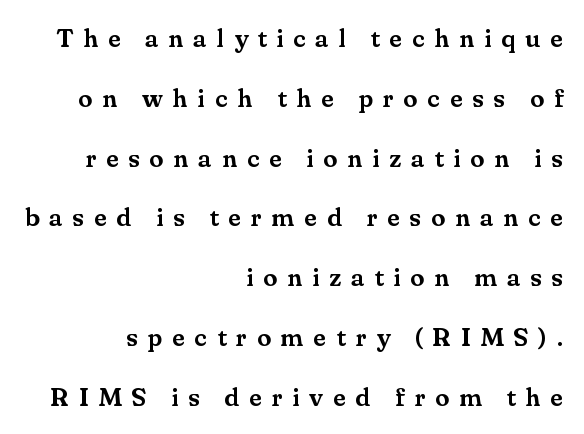
The image shows 26 px text type, upright; set right-aligned, loose line spacing (2.3x), unusually wide letter spacing (+0.37 em), not underlined.
